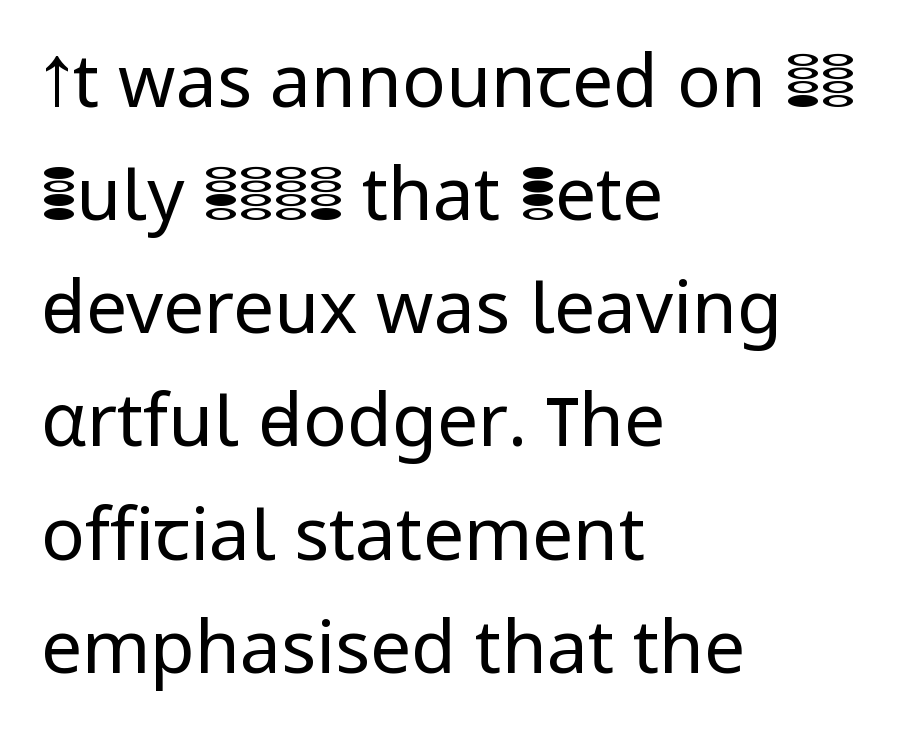
{"serif": "no", "italic": "no", "bold": "no", "weight": "regular", "width": "normal", "stroke_contrast": "low", "x_height": "medium", "monospaced": "no", "underline": "no", "align": "left", "line_spacing": "normal", "line_spacing_ratio": 1.55, "letter_spacing": "normal", "letter_spacing_em": 0.0, "glyph_px": 73}
